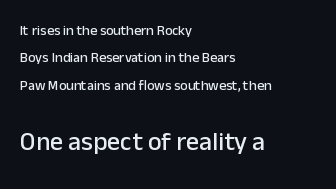
Q: Is the text italic (slanted)? A: No, it is upright.
Q: Is the text underlined? A: No.
Q: How is the paragraph aligned? A: Left-aligned.
Q: Is the spacing between letters normal or unusually wide? A: Normal.
Q: Is the spacing between lines tight, normal or loose? A: Loose.
Q: Which block of text is set in a larger size, the first (top) or the second (bottom)? A: The second (bottom) one.
